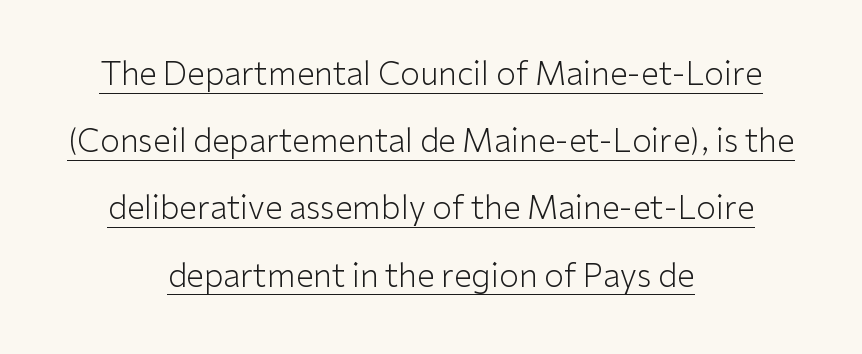
The specimen includes a rule beneath the text block's lines. This block would shrink considerably if given ordinary leading; it's expanded now. Is this a fixed-width face? No — the glyphs have proportional, varying widths. Vertical strokes here are truly vertical.
